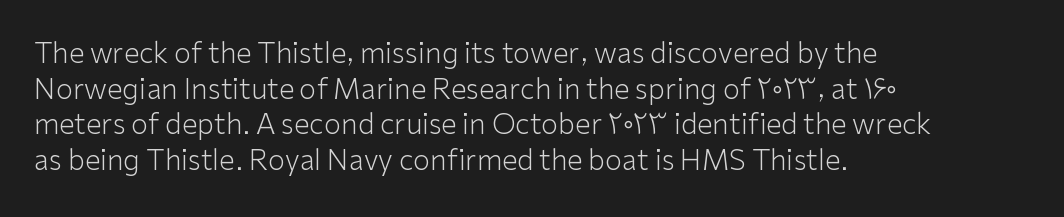
The horizontal fit of the characters is conventional and even. Left-aligned paragraph, ragged on the right. No word sits above an underline. Note the varied advance widths — an 'i' is clearly narrower than an 'm'.
